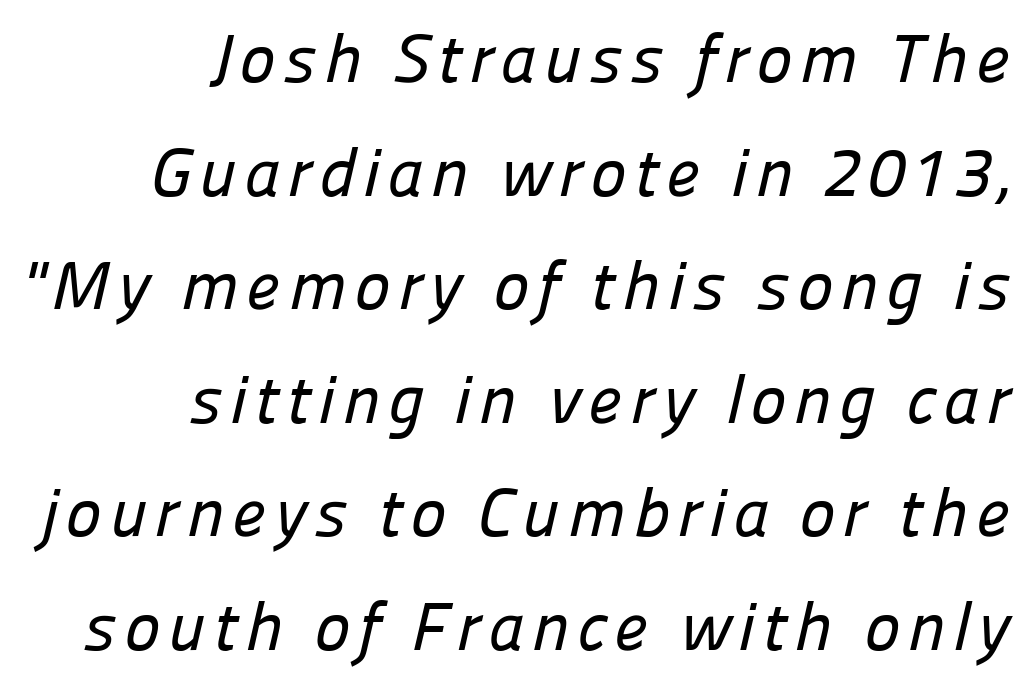
{"serif": "no", "width": "normal", "stroke_contrast": "low", "x_height": "medium", "monospaced": "no", "underline": "no", "align": "right", "line_spacing": "normal", "line_spacing_ratio": 1.67, "glyph_px": 68}
